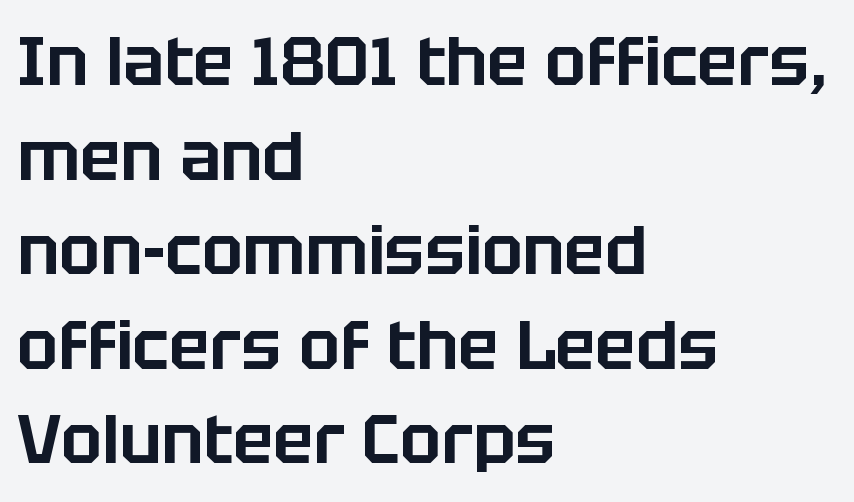
The image shows 68 px sans-serif type, upright; set left-aligned, normal line spacing (1.39x), normal letter spacing, not underlined; low stroke contrast and a large x-height.
